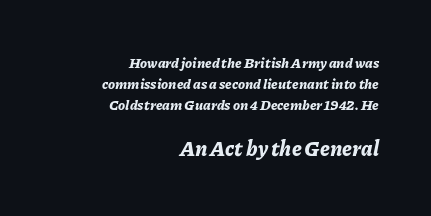
Whoever set this made the second block the dominant, larger element. Bare-footed words on every line. Quick note: italic. What stands out about the letter spacing? Nothing — it is the standard amount. The text block is weighted toward the right margin, trailing off unevenly leftward. Students, observe: this is what conventionally led text looks like.
